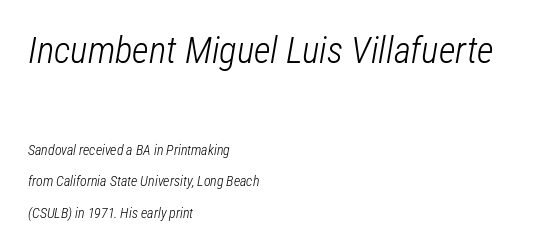
Q: Is the text bold? A: No.
Q: Is the text italic (slanted)? A: Yes, it leans right by about 12 degrees.
Q: Is the text underlined? A: No.
Q: How is the paragraph aligned? A: Left-aligned.
Q: Is the spacing between letters normal or unusually wide? A: Normal.
Q: Is the spacing between lines tight, normal or loose? A: Loose.
Q: Which block of text is set in a larger size, the first (top) or the second (bottom)? A: The first (top) one.
Q: Width (condensed, normal, or wide)? A: Condensed.
Q: Stroke contrast? A: Low.
Q: x-height? A: Medium.
Q: Monospaced? A: No.
